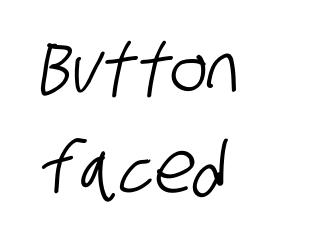
{"serif": "no", "width": "condensed", "stroke_contrast": "low", "x_height": "large", "monospaced": "no", "underline": "no", "align": "left", "line_spacing": "normal", "line_spacing_ratio": 1.4, "letter_spacing": "normal", "letter_spacing_em": 0.0, "glyph_px": 71}
